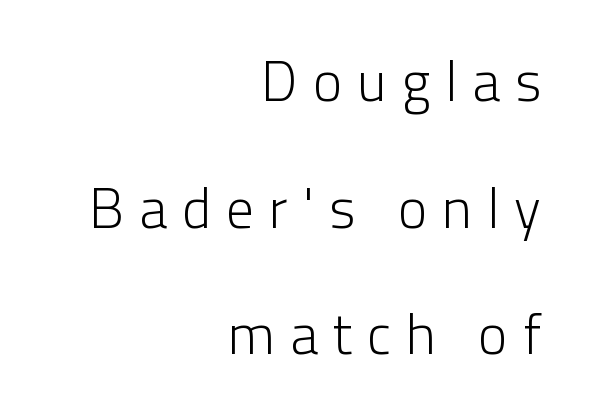
The passage shown is not underscored anywhere. Is the stroke heavy? The answer is a plain regular-or-lighter. Each letter's strokes conclude bluntly, with no projecting serifs. The passage is arranged like a letterhead date or caption credit — flush right.
